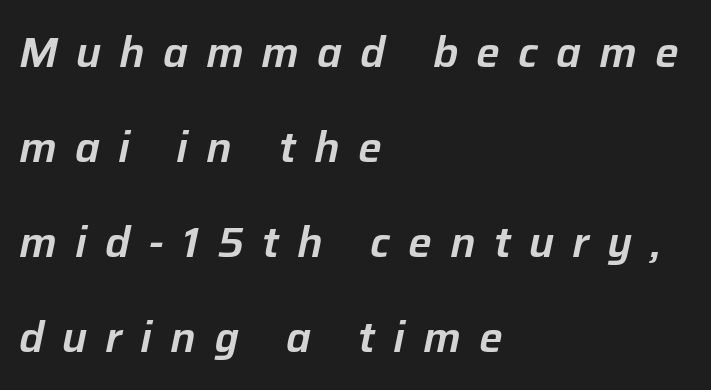
Q: Is the text italic (slanted)? A: Yes, it leans right by about 12 degrees.
Q: Is the text underlined? A: No.
Q: How is the paragraph aligned? A: Left-aligned.
Q: Is the spacing between letters normal or unusually wide? A: Unusually wide.
Q: Is the spacing between lines tight, normal or loose? A: Loose.
Q: Width (condensed, normal, or wide)? A: Normal.
Q: Stroke contrast? A: Low.
Q: x-height? A: Medium.
Q: Monospaced? A: No.
